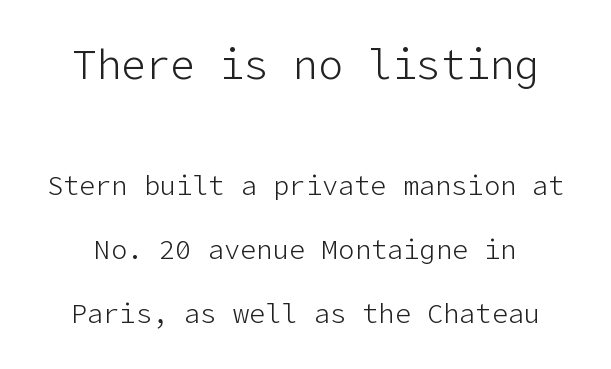
Q: Is the text bold? A: No.
Q: Is the text italic (slanted)? A: No, it is upright.
Q: Is the typeface a serif or a sans-serif typeface? A: Sans-serif.
Q: Is the text underlined? A: No.
Q: Is the spacing between letters normal or unusually wide? A: Normal.
Q: Is the spacing between lines tight, normal or loose? A: Loose.
Q: Which block of text is set in a larger size, the first (top) or the second (bottom)? A: The first (top) one.
Q: Width (condensed, normal, or wide)? A: Normal.
Q: Stroke contrast? A: Low.
Q: x-height? A: Medium.
